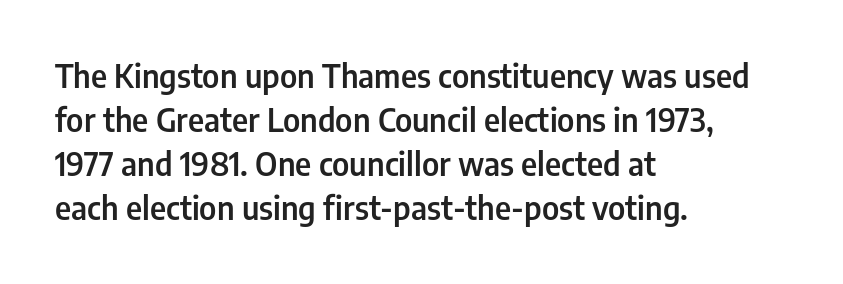
Q: Is the text bold? A: Semi-bold.
Q: Is the text italic (slanted)? A: No, it is upright.
Q: Is the typeface a serif or a sans-serif typeface? A: Sans-serif.
Q: Is the text underlined? A: No.
Q: How is the paragraph aligned? A: Left-aligned.
Q: Is the spacing between letters normal or unusually wide? A: Normal.
Q: Is the spacing between lines tight, normal or loose? A: Normal.
Q: Width (condensed, normal, or wide)? A: Condensed.
Q: Stroke contrast? A: Low.
Q: x-height? A: Medium.
Q: Monospaced? A: No.
